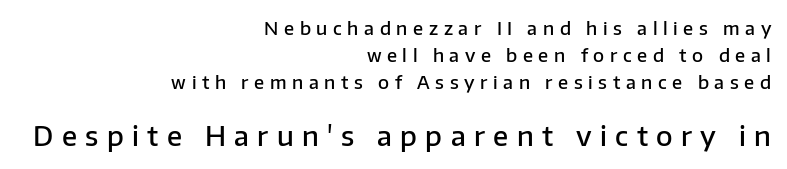
The image shows 27 px text type, upright; set right-aligned, normal line spacing (1.49x), unusually wide letter spacing (+0.31 em), not underlined; the second (bottom) block is 1.5x larger.
